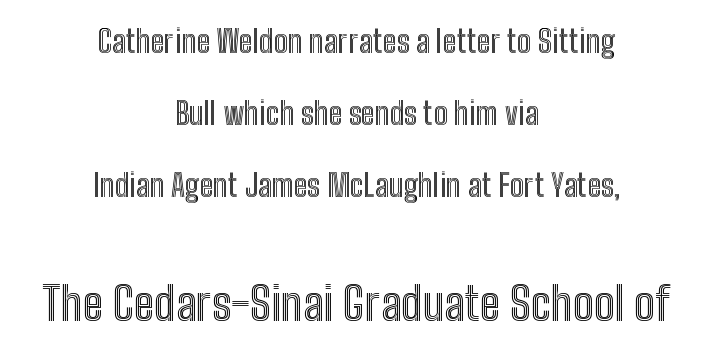
If you drew a line through each stem, it would be perfectly vertical. Quick note: interline space is abundant. The passage shown is typed in a proportional face where columns would drift. Spacing between characters is what you'd get straight out of the box.
